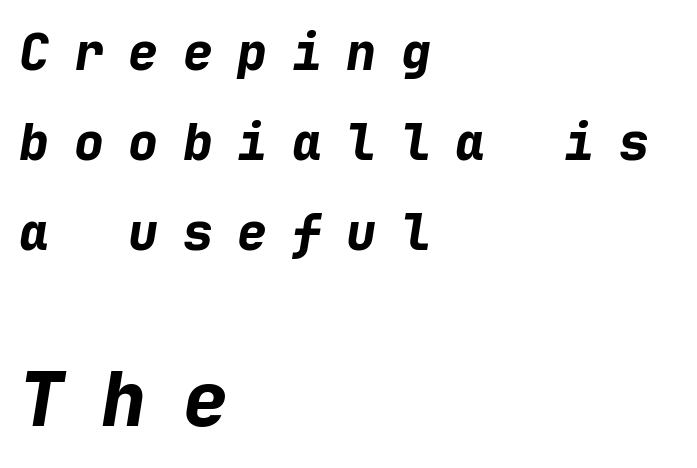
Q: Is the text bold? A: Yes.
Q: Is the text italic (slanted)? A: Yes, it leans right by about 9 degrees.
Q: Is the text underlined? A: No.
Q: How is the paragraph aligned? A: Left-aligned.
Q: Is the spacing between letters normal or unusually wide? A: Unusually wide.
Q: Which block of text is set in a larger size, the first (top) or the second (bottom)? A: The second (bottom) one.
Q: Width (condensed, normal, or wide)? A: Normal.
Q: Stroke contrast? A: Low.
Q: x-height? A: Medium.
Q: Monospaced? A: Yes.
